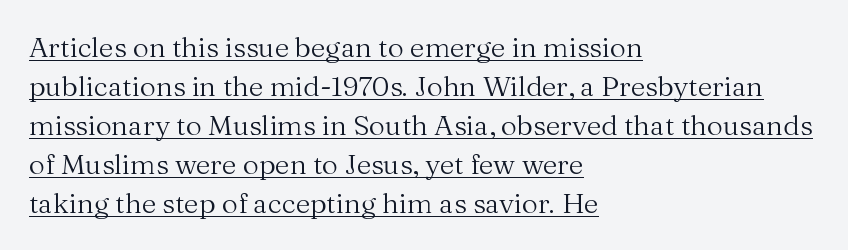
The rendering uses natural spacing where letterforms have individual widths. Short and long lines alike share a common starting point at left. Honestly, the underline is the first thing you notice here. This sample uses an upright cut, with every glyph sitting square on the baseline. In terms of letterform style, serifs are clearly present.
